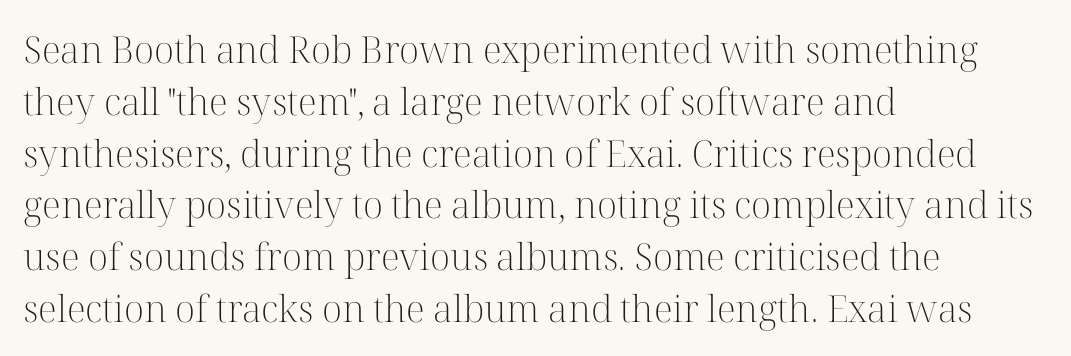
The image shows 37 px light serif type, upright; set left-aligned, normal line spacing (1.4x), normal letter spacing, not underlined; high stroke contrast and a medium x-height.
